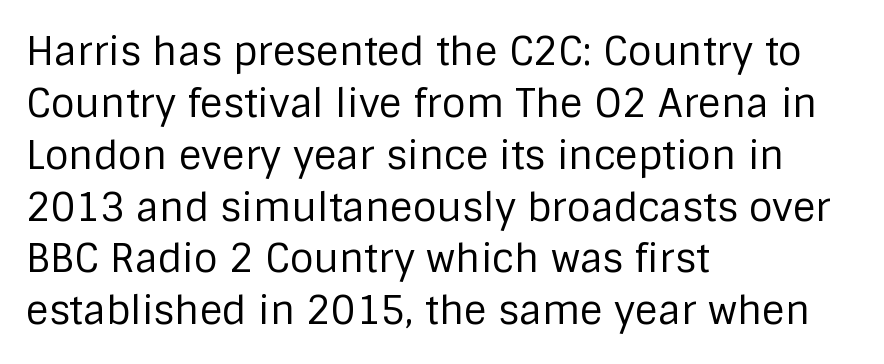
Q: Is the text bold? A: No.
Q: Is the text italic (slanted)? A: No, it is upright.
Q: Is the typeface a serif or a sans-serif typeface? A: Sans-serif.
Q: Is the text underlined? A: No.
Q: How is the paragraph aligned? A: Left-aligned.
Q: Is the spacing between letters normal or unusually wide? A: Normal.
Q: Is the spacing between lines tight, normal or loose? A: Normal.
Q: Width (condensed, normal, or wide)? A: Normal.
Q: Stroke contrast? A: Low.
Q: x-height? A: Large.
Q: Monospaced? A: No.
